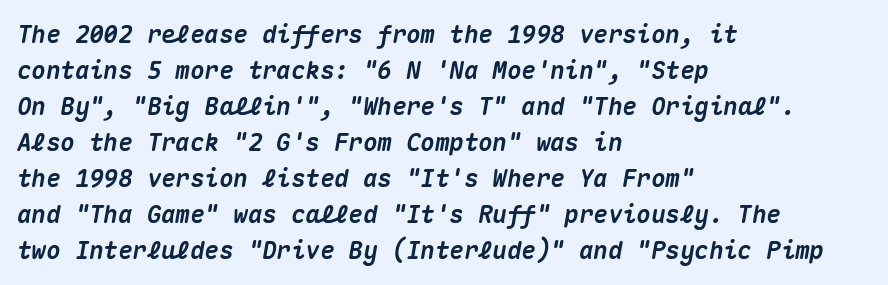
{"italic": "yes", "lean": "right", "slant_degrees": 10, "bold": "yes", "underline": "no", "align": "left", "line_spacing": "normal", "line_spacing_ratio": 1.5, "letter_spacing": "normal", "letter_spacing_em": 0.0, "glyph_px": 24}
